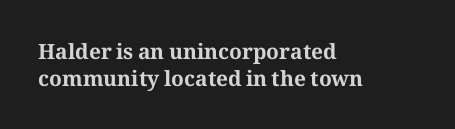
{"italic": "no", "bold": "yes", "underline": "no", "align": "left", "line_spacing": "normal", "line_spacing_ratio": 1.27, "letter_spacing": "normal", "letter_spacing_em": 0.0, "glyph_px": 21}
